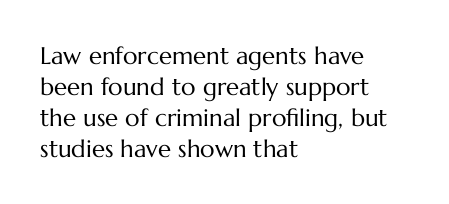
{"italic": "no", "bold": "no", "underline": "no", "align": "left", "line_spacing": "normal", "line_spacing_ratio": 1.29, "letter_spacing": "normal", "letter_spacing_em": 0.0, "glyph_px": 24}
